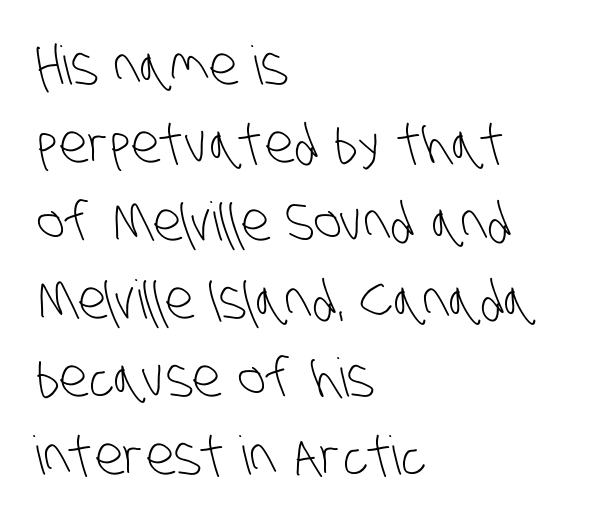
The image shows 53 px light, condensed sans-serif type; set left-aligned, normal line spacing (1.47x), normal letter spacing, not underlined; low stroke contrast and a large x-height.
